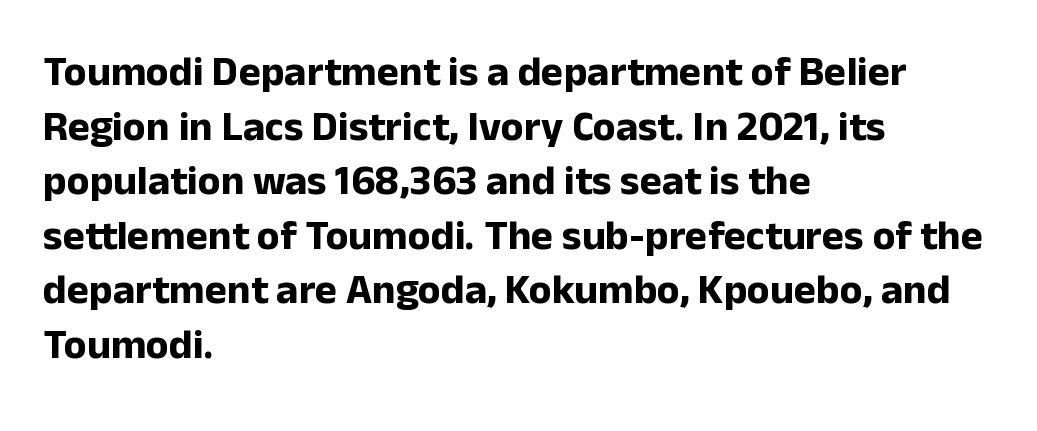
The image shows 42 px bold sans-serif type, upright; set left-aligned, normal line spacing (1.3x), normal letter spacing, not underlined; low stroke contrast and a medium x-height.
